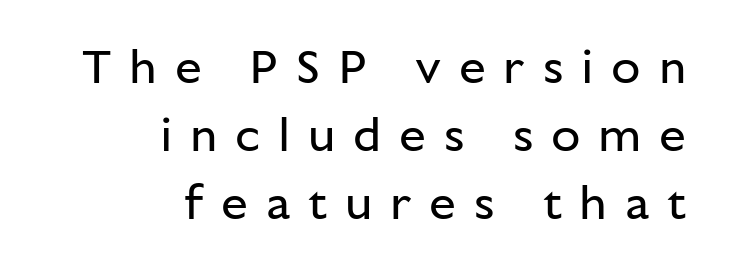
{"serif": "no", "italic": "no", "bold": "no", "weight": "regular", "width": "normal", "stroke_contrast": "low", "x_height": "medium", "monospaced": "no", "underline": "no", "align": "right", "line_spacing": "normal", "line_spacing_ratio": 1.42, "letter_spacing": "wide", "letter_spacing_em": 0.37, "glyph_px": 48}
